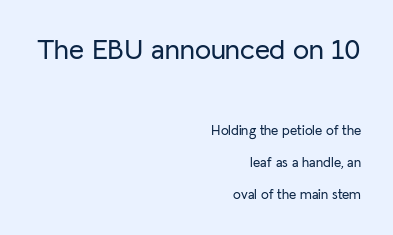
Q: Is the text italic (slanted)? A: No, it is upright.
Q: Is the typeface a serif or a sans-serif typeface? A: Sans-serif.
Q: Is the text underlined? A: No.
Q: How is the paragraph aligned? A: Right-aligned.
Q: Is the spacing between letters normal or unusually wide? A: Normal.
Q: Is the spacing between lines tight, normal or loose? A: Loose.
Q: Which block of text is set in a larger size, the first (top) or the second (bottom)? A: The first (top) one.
Q: Width (condensed, normal, or wide)? A: Normal.
Q: Stroke contrast? A: Low.
Q: x-height? A: Medium.
Q: Monospaced? A: No.
